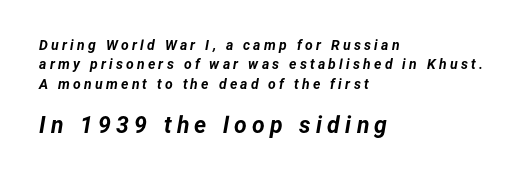
The image shows 23 px bold type, italic (leaning right); set left-aligned, normal line spacing (1.38x), unusually wide letter spacing (+0.23 em), not underlined; the second (bottom) block is 1.64x larger.
